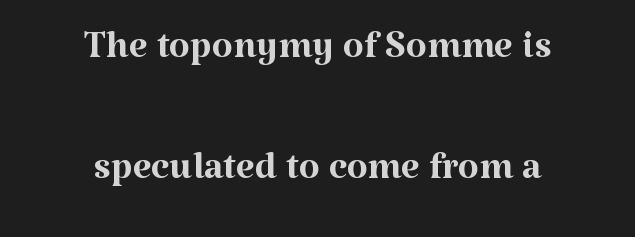
The image shows 54 px regular-weight serif type, upright; set centered, loose line spacing (2.25x), normal letter spacing, not underlined; medium stroke contrast and a medium x-height.
